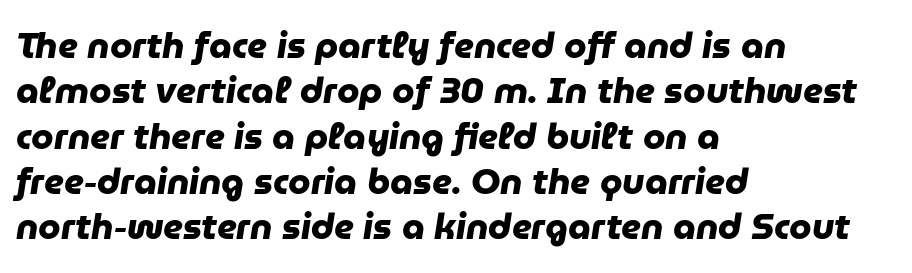
{"serif": "no", "bold": "yes", "weight": "heavy", "width": "normal", "stroke_contrast": "low", "x_height": "medium", "monospaced": "no", "underline": "no", "align": "left", "line_spacing": "normal", "line_spacing_ratio": 1.26, "letter_spacing": "normal", "letter_spacing_em": 0.0, "glyph_px": 36}
